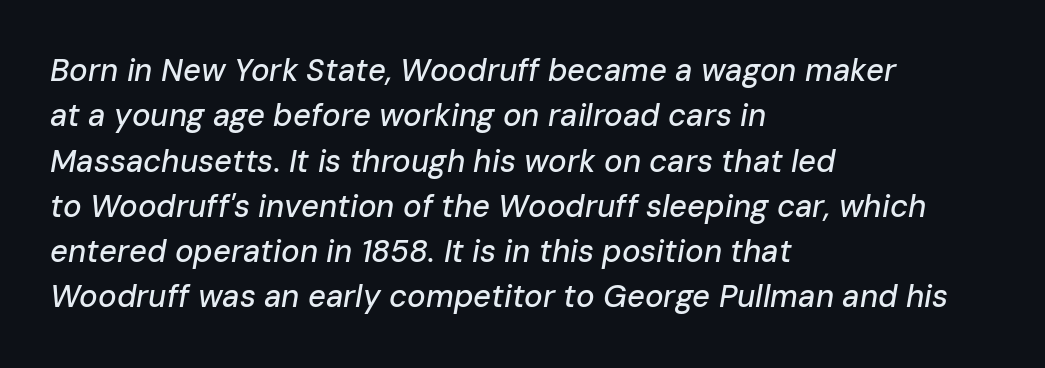
The image shows 31 px text type, italic (leaning right); set left-aligned, normal line spacing (1.46x), normal letter spacing, not underlined; low stroke contrast and a medium x-height.
